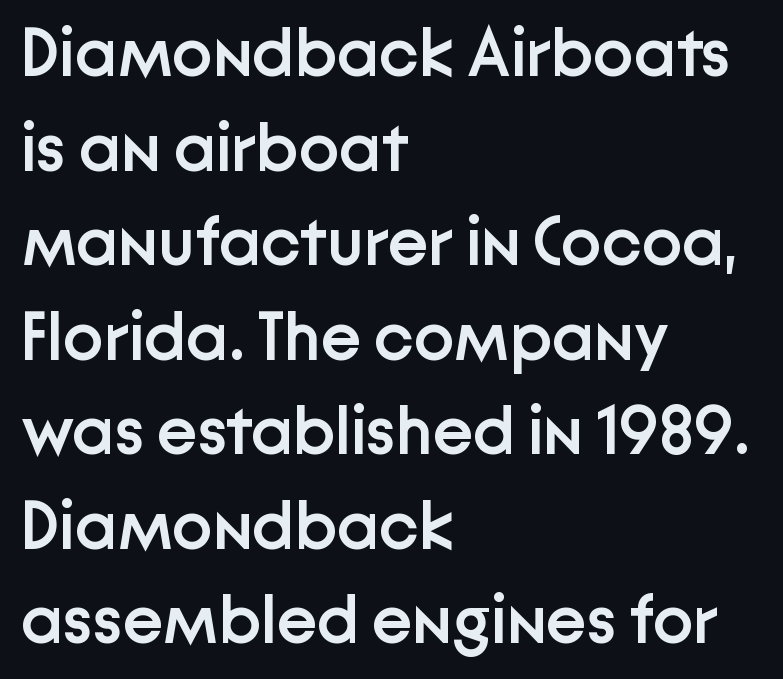
{"serif": "no", "italic": "no", "bold": "semi", "weight": "semibold", "width": "normal", "stroke_contrast": "low", "x_height": "medium", "monospaced": "no", "underline": "no", "align": "left", "line_spacing": "normal", "line_spacing_ratio": 1.39, "letter_spacing": "normal", "letter_spacing_em": 0.0, "glyph_px": 68}
